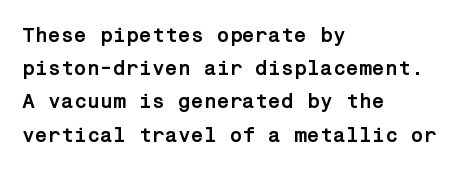
Q: Is the text bold? A: Yes.
Q: Is the text italic (slanted)? A: No, it is upright.
Q: Is the text underlined? A: No.
Q: How is the paragraph aligned? A: Left-aligned.
Q: Is the spacing between letters normal or unusually wide? A: Normal.
Q: Is the spacing between lines tight, normal or loose? A: Normal.
